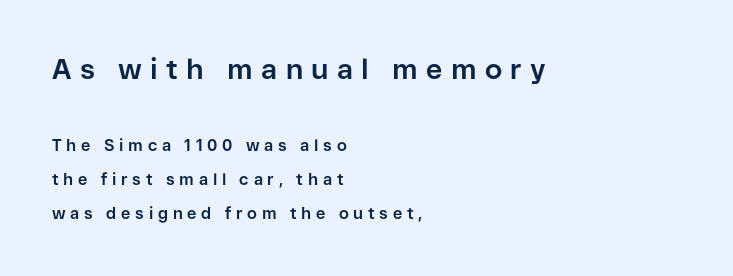
{"serif": "no", "italic": "no", "bold": "yes", "weight": "bold", "width": "normal", "stroke_contrast": "low", "x_height": "medium", "monospaced": "no", "underline": "no", "align": "left", "line_spacing": "loose", "line_spacing_ratio": 2.15, "letter_spacing": "wide", "letter_spacing_em": 0.3, "larger_block": "first", "size_ratio": 1.75, "glyph_px": 28}
